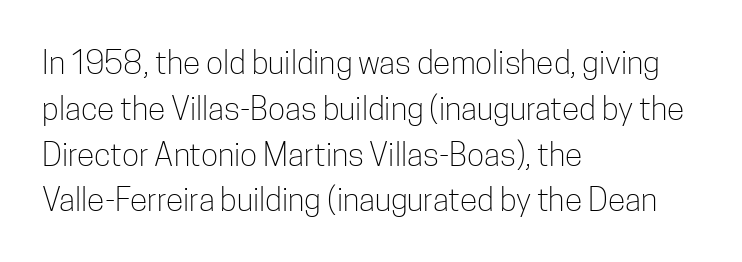
{"serif": "no", "italic": "no", "bold": "no", "weight": "light", "width": "condensed", "stroke_contrast": "low", "x_height": "medium", "monospaced": "no", "underline": "no", "align": "left", "line_spacing": "normal", "line_spacing_ratio": 1.43, "letter_spacing": "normal", "letter_spacing_em": 0.0, "glyph_px": 32}
